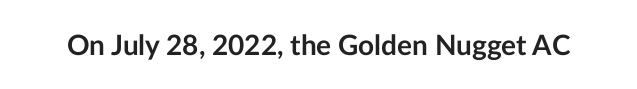
The image shows 28 px semibold sans-serif type, upright; set normal letter spacing, not underlined; low stroke contrast and a medium x-height.
